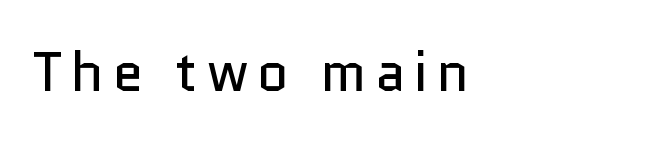
{"serif": "no", "italic": "no", "bold": "no", "weight": "regular", "width": "normal", "stroke_contrast": "low", "x_height": "medium", "monospaced": "no", "underline": "no", "glyph_px": 55}
